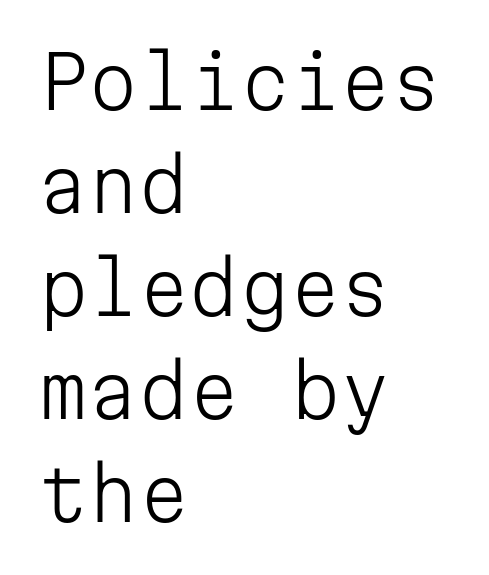
Q: Is the text bold? A: No.
Q: Is the text italic (slanted)? A: No, it is upright.
Q: Is the typeface a serif or a sans-serif typeface? A: Sans-serif.
Q: Is the text underlined? A: No.
Q: How is the paragraph aligned? A: Left-aligned.
Q: Is the spacing between letters normal or unusually wide? A: Normal.
Q: Is the spacing between lines tight, normal or loose? A: Normal.
Q: Width (condensed, normal, or wide)? A: Normal.
Q: Stroke contrast? A: Low.
Q: x-height? A: Medium.
Q: Monospaced? A: Yes.
